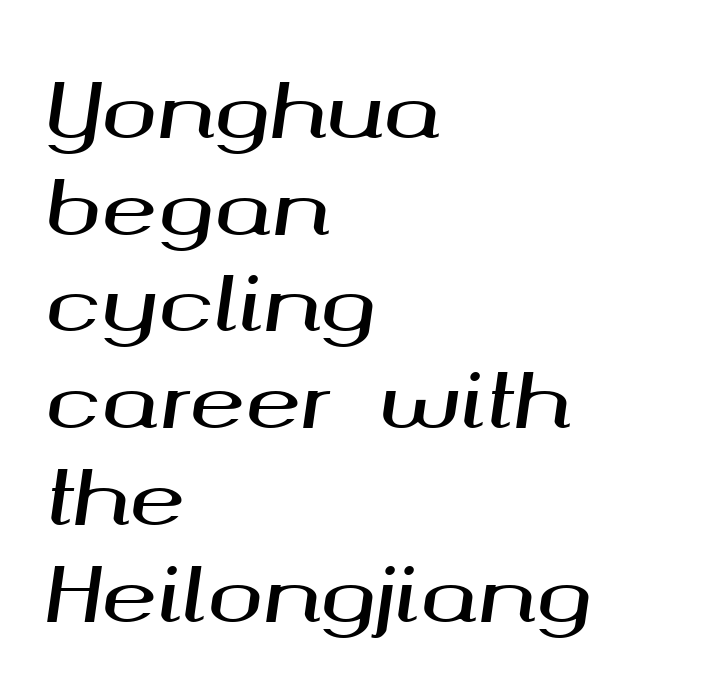
The image shows 75 px wide type, italic (leaning right); set left-aligned, normal line spacing (1.29x), normal letter spacing, not underlined; medium stroke contrast and a medium x-height.
